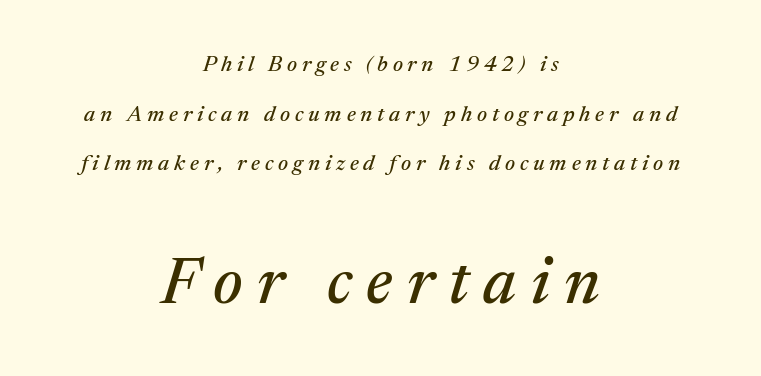
Q: Is the text italic (slanted)? A: Yes, it leans right by about 17 degrees.
Q: Is the typeface a serif or a sans-serif typeface? A: Serif.
Q: Is the text underlined? A: No.
Q: How is the paragraph aligned? A: Centered.
Q: Is the spacing between letters normal or unusually wide? A: Unusually wide.
Q: Is the spacing between lines tight, normal or loose? A: Loose.
Q: Which block of text is set in a larger size, the first (top) or the second (bottom)? A: The second (bottom) one.
Q: Width (condensed, normal, or wide)? A: Normal.
Q: Stroke contrast? A: Medium.
Q: x-height? A: Medium.
Q: Monospaced? A: No.
